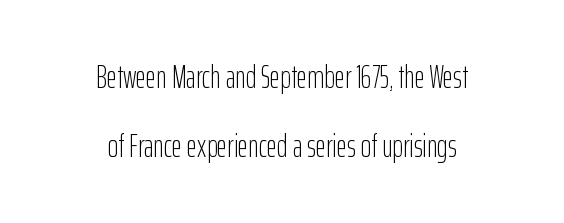
Observe the absence of serifs on each vertical stroke in this sample. Heft: none added — not bold. Proportional: the letters do not fall into vertical columns. The leading is generous, giving the passage an open texture.
